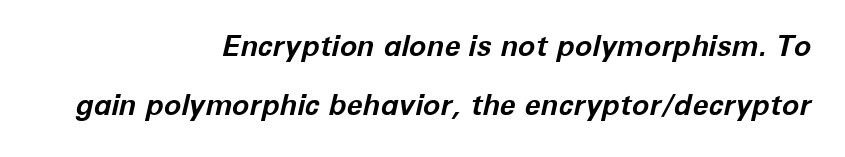
Q: Is the text bold? A: Yes.
Q: Is the text italic (slanted)? A: Yes, it leans right by about 12 degrees.
Q: Is the text underlined? A: No.
Q: How is the paragraph aligned? A: Right-aligned.
Q: Is the spacing between letters normal or unusually wide? A: Normal.
Q: Is the spacing between lines tight, normal or loose? A: Loose.
Q: Width (condensed, normal, or wide)? A: Normal.
Q: Stroke contrast? A: Low.
Q: x-height? A: Medium.
Q: Monospaced? A: No.
